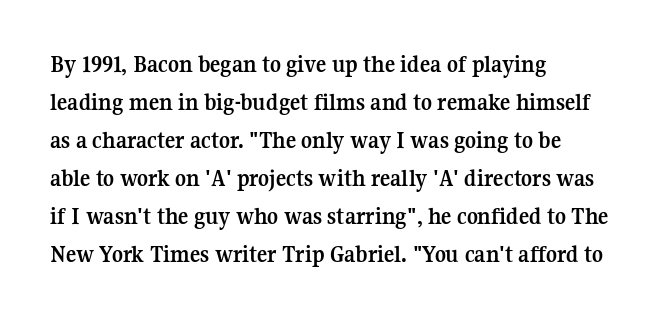
The image shows 24 px bold type, upright; set left-aligned, normal line spacing (1.58x), normal letter spacing, not underlined.
